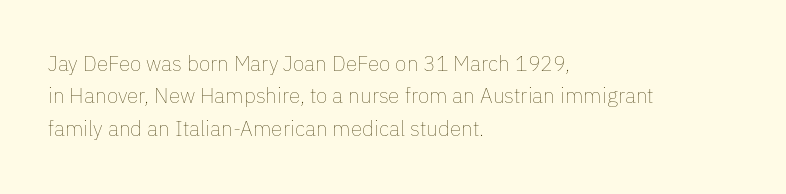
Q: Is the text bold? A: No.
Q: Is the text italic (slanted)? A: No, it is upright.
Q: Is the text underlined? A: No.
Q: How is the paragraph aligned? A: Left-aligned.
Q: Is the spacing between letters normal or unusually wide? A: Normal.
Q: Is the spacing between lines tight, normal or loose? A: Normal.
